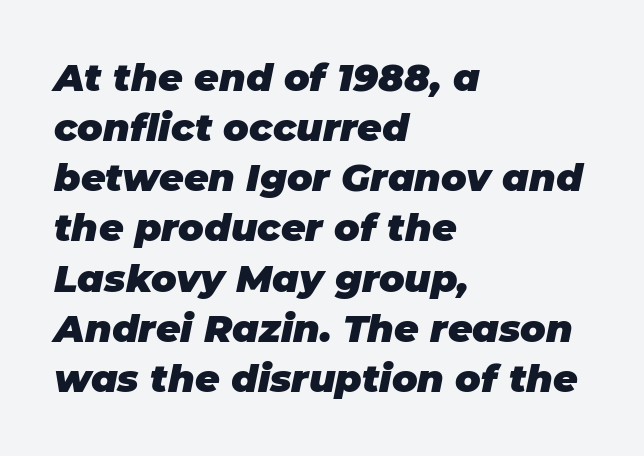
Q: Is the text bold? A: Yes.
Q: Is the text italic (slanted)? A: Yes, it leans right by about 11 degrees.
Q: Is the text underlined? A: No.
Q: How is the paragraph aligned? A: Left-aligned.
Q: Is the spacing between letters normal or unusually wide? A: Normal.
Q: Is the spacing between lines tight, normal or loose? A: Normal.
Q: Width (condensed, normal, or wide)? A: Normal.
Q: Stroke contrast? A: Low.
Q: x-height? A: Large.
Q: Monospaced? A: No.
